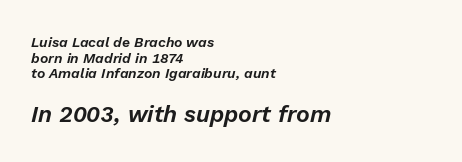
{"italic": "yes", "lean": "right", "slant_degrees": 13, "underline": "no", "align": "left", "line_spacing": "tight", "line_spacing_ratio": 1.11, "letter_spacing": "normal", "letter_spacing_em": 0.0, "larger_block": "second", "size_ratio": 1.64, "glyph_px": 23}
